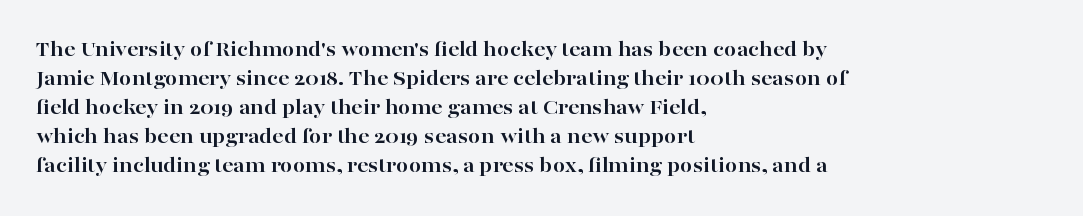
The image shows 22 px bold type, upright; set left-aligned, normal line spacing (1.32x), normal letter spacing, not underlined.
